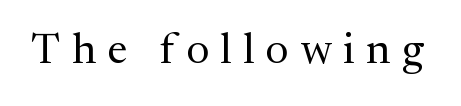
{"serif": "yes", "italic": "no", "bold": "no", "weight": "regular", "width": "normal", "stroke_contrast": "medium", "x_height": "medium", "monospaced": "no", "underline": "no", "letter_spacing": "wide", "letter_spacing_em": 0.27, "glyph_px": 43}
